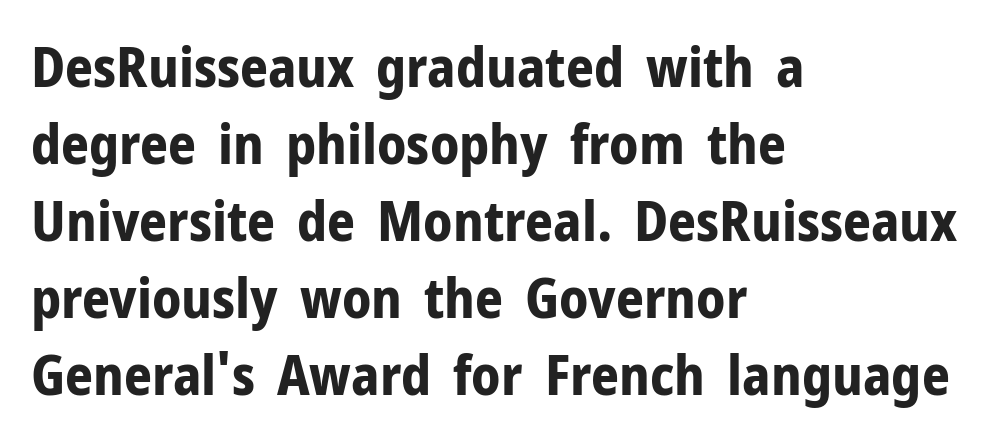
The image shows 55 px bold sans-serif type, upright; set left-aligned, normal line spacing (1.4x), normal letter spacing, not underlined; low stroke contrast and a medium x-height.
